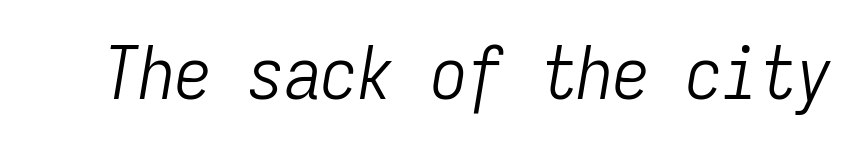
{"italic": "yes", "lean": "right", "slant_degrees": 9, "bold": "no", "weight": "light", "width": "condensed", "stroke_contrast": "low", "x_height": "medium", "monospaced": "yes", "underline": "no", "letter_spacing": "normal", "letter_spacing_em": 0.0, "glyph_px": 73}
